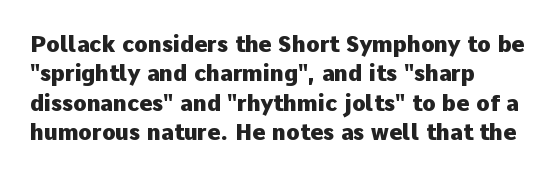
Q: Is the text bold? A: Yes.
Q: Is the text italic (slanted)? A: No, it is upright.
Q: Is the text underlined? A: No.
Q: How is the paragraph aligned? A: Left-aligned.
Q: Is the spacing between letters normal or unusually wide? A: Normal.
Q: Is the spacing between lines tight, normal or loose? A: Normal.
